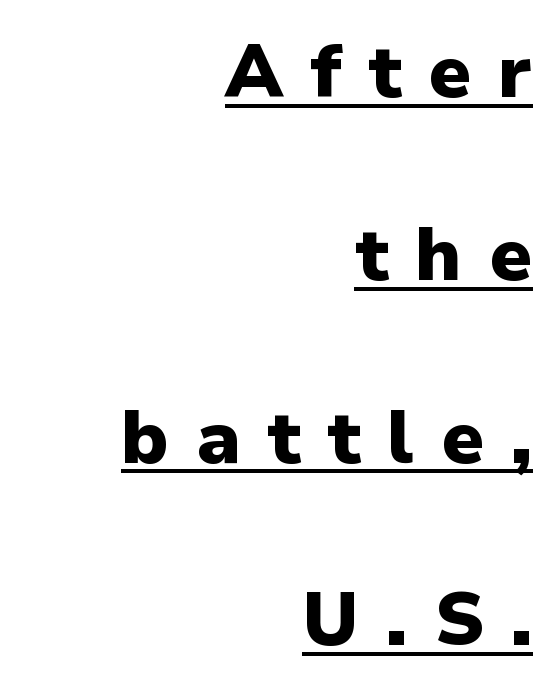
Observe the absence of serifs on each vertical stroke in this sample. What decoration does the sample have? An underline. The axis of the letterforms is exactly vertical. Is there much room between lines? Yes — plenty of vertical air separates them.
